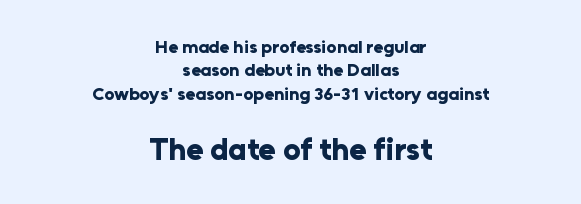
The image shows 31 px bold sans-serif type, upright; set centered, normal line spacing (1.3x), normal letter spacing, not underlined; the second (bottom) block is 1.72x larger; low stroke contrast and a medium x-height.
